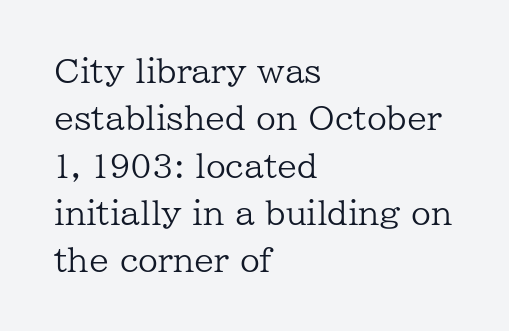
{"serif": "yes", "italic": "no", "bold": "no", "weight": "regular", "width": "normal", "stroke_contrast": "low", "x_height": "medium", "monospaced": "no", "underline": "no", "align": "left", "line_spacing": "normal", "line_spacing_ratio": 1.48, "letter_spacing": "normal", "letter_spacing_em": 0.0, "glyph_px": 32}
